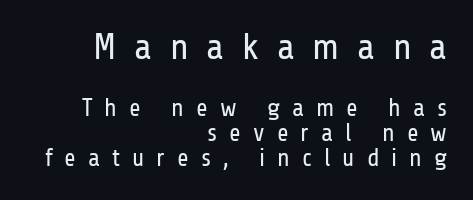
Q: Is the text bold? A: No.
Q: Is the text italic (slanted)? A: No, it is upright.
Q: Is the typeface a serif or a sans-serif typeface? A: Sans-serif.
Q: Is the text underlined? A: No.
Q: How is the paragraph aligned? A: Right-aligned.
Q: Is the spacing between letters normal or unusually wide? A: Unusually wide.
Q: Is the spacing between lines tight, normal or loose? A: Tight.
Q: Which block of text is set in a larger size, the first (top) or the second (bottom)? A: The first (top) one.
Q: Width (condensed, normal, or wide)? A: Condensed.
Q: Stroke contrast? A: Low.
Q: x-height? A: Medium.
Q: Monospaced? A: No.
